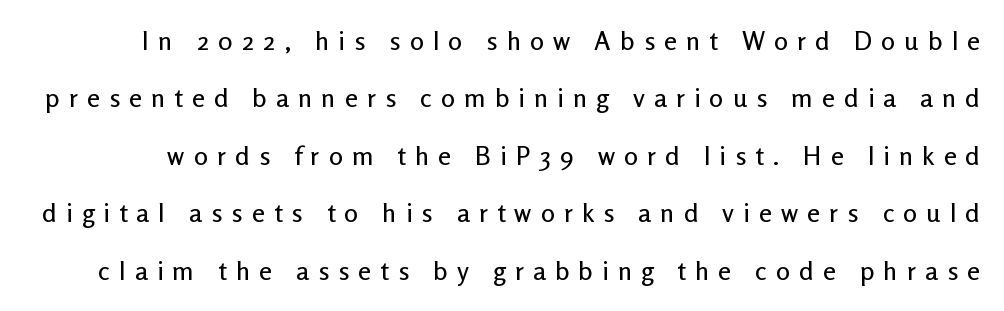
Loose tracking; the words dissolve into strings of separated letters. Nope, not italic — everything's standing straight. Lines of text with bare space underneath. Leading: increased.
